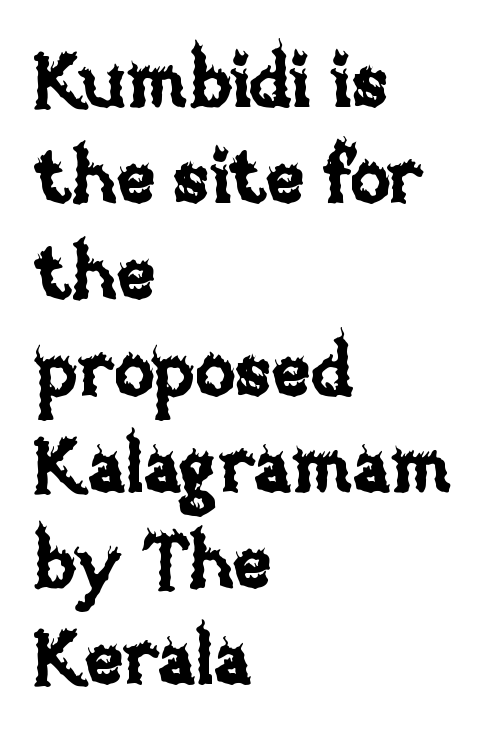
Does the leading feel generous? No, just average. The passage is arranged the way most books set body copy — flush left. Honestly, there is no underline to notice here at all. Looks like regular typesetting: each glyph gets only the width it needs. The font's upright variant was chosen for this text.
